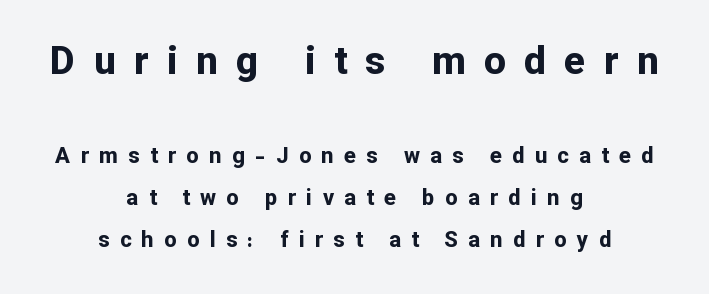
Leading is clearly above the norm, producing a sparse column. The passage shown begins with its larger block and ends with its smaller one. Unlike a traditional serif, this face leaves its strokes unadorned. The typesetter chose a symmetrical, centered arrangement here.
